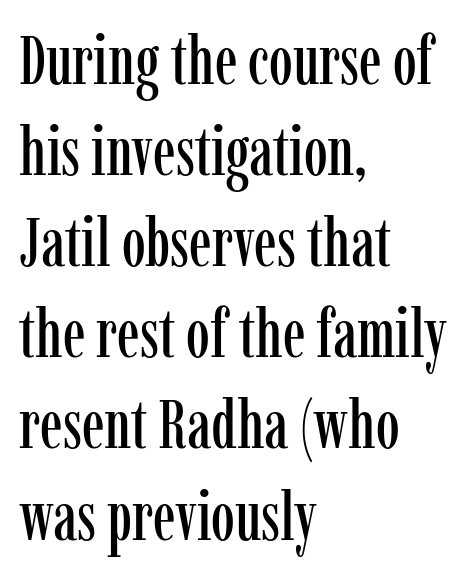
Q: Is the text italic (slanted)? A: No, it is upright.
Q: Is the typeface a serif or a sans-serif typeface? A: Serif.
Q: Is the text underlined? A: No.
Q: How is the paragraph aligned? A: Left-aligned.
Q: Is the spacing between letters normal or unusually wide? A: Normal.
Q: Is the spacing between lines tight, normal or loose? A: Normal.
Q: Width (condensed, normal, or wide)? A: Condensed.
Q: Stroke contrast? A: Low.
Q: x-height? A: Medium.
Q: Monospaced? A: No.
